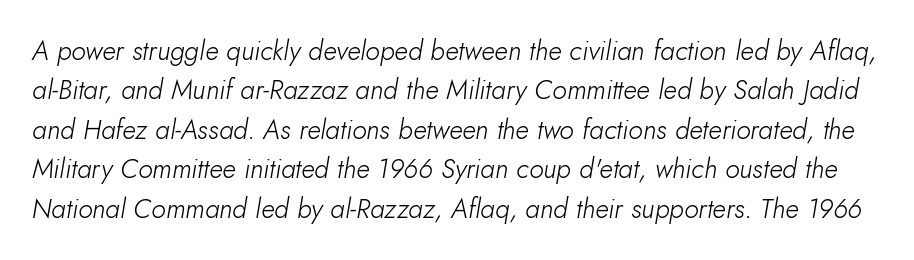
{"italic": "yes", "lean": "right", "slant_degrees": 10, "bold": "no", "underline": "no", "line_spacing": "normal", "line_spacing_ratio": 1.46, "letter_spacing": "normal", "letter_spacing_em": 0.0, "glyph_px": 27}
